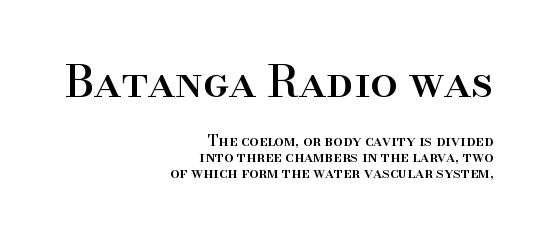
{"serif": "yes", "italic": "no", "width": "normal", "stroke_contrast": "high", "x_height": "small", "monospaced": "no", "underline": "no", "align": "right", "line_spacing": "tight", "line_spacing_ratio": 1.06, "letter_spacing": "normal", "letter_spacing_em": 0.0, "larger_block": "first", "size_ratio": 2.93, "glyph_px": 44}
